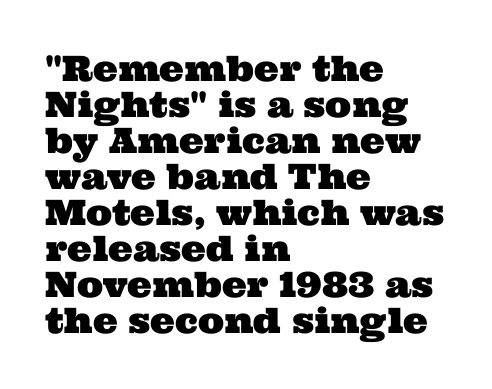
The image shows 35 px wide serif type; set left-aligned, tight line spacing (1.03x), normal letter spacing, not underlined; medium stroke contrast and a medium x-height.
